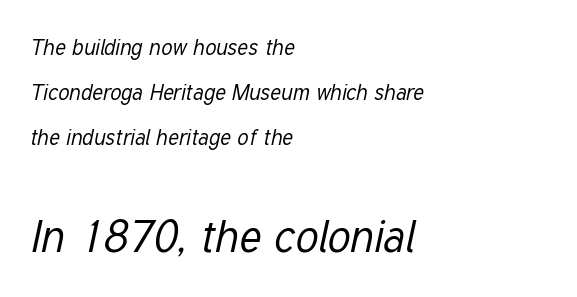
The image shows 45 px regular-weight, condensed type, italic (leaning right); set left-aligned, loose line spacing (2.04x), normal letter spacing, not underlined; the second (bottom) block is 2.05x larger; low stroke contrast and a medium x-height.
